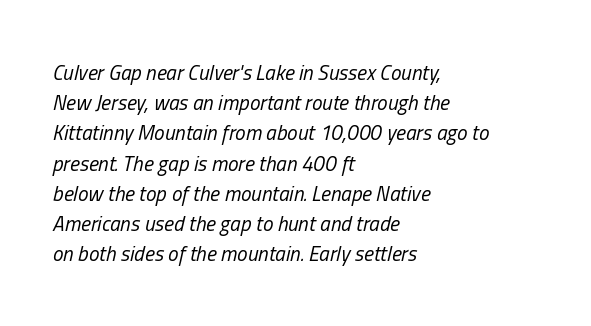
Q: Is the text bold? A: No.
Q: Is the text italic (slanted)? A: Yes, it leans right by about 13 degrees.
Q: Is the text underlined? A: No.
Q: How is the paragraph aligned? A: Left-aligned.
Q: Is the spacing between letters normal or unusually wide? A: Normal.
Q: Is the spacing between lines tight, normal or loose? A: Normal.
